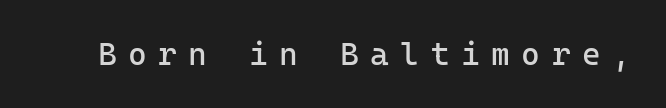
{"serif": "no", "italic": "no", "bold": "no", "weight": "regular", "width": "normal", "stroke_contrast": "low", "x_height": "medium", "underline": "no", "letter_spacing": "wide", "letter_spacing_em": 0.36, "glyph_px": 32}
